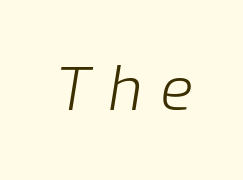
The image shows 59 px light type, italic (leaning right); set unusually wide letter spacing (+0.3 em), not underlined; low stroke contrast and a medium x-height.
